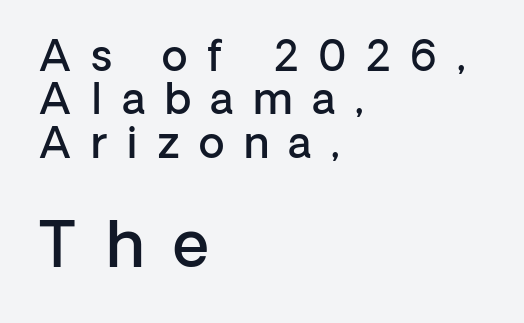
{"serif": "no", "italic": "no", "bold": "semi", "weight": "semibold", "width": "normal", "stroke_contrast": "low", "x_height": "medium", "monospaced": "no", "underline": "no", "align": "left", "line_spacing": "tight", "line_spacing_ratio": 1.03, "letter_spacing": "wide", "letter_spacing_em": 0.47, "larger_block": "second", "size_ratio": 1.5, "glyph_px": 63}
